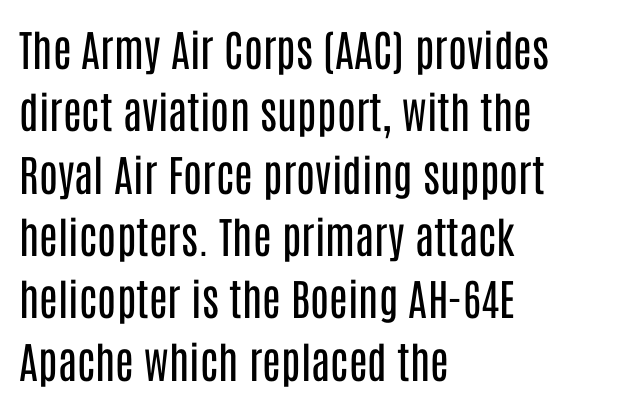
The image shows 43 px regular-weight, condensed sans-serif type, upright; set left-aligned, normal line spacing (1.45x), normal letter spacing, not underlined; low stroke contrast and a large x-height.
